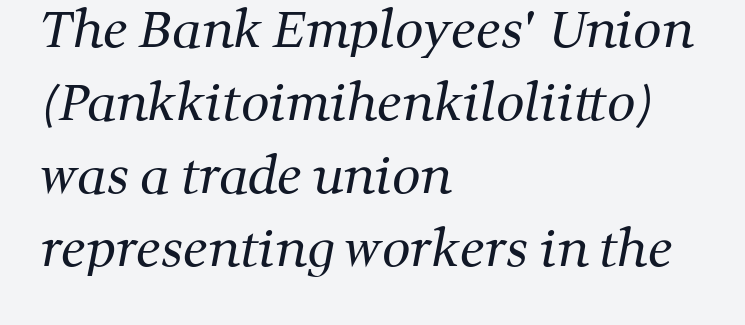
The image shows 50 px regular-weight serif type; set left-aligned, normal line spacing (1.46x), normal letter spacing, not underlined; medium stroke contrast and a medium x-height.
